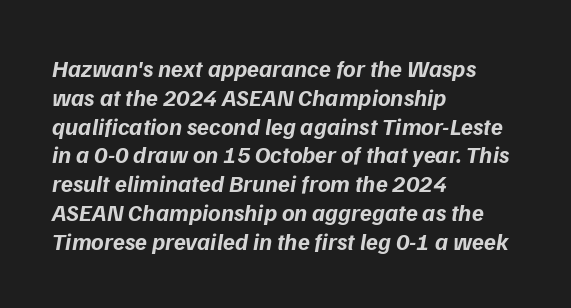
{"bold": "yes", "underline": "no", "align": "left", "line_spacing_ratio": 1.2, "letter_spacing": "normal", "letter_spacing_em": 0.0, "glyph_px": 24}
